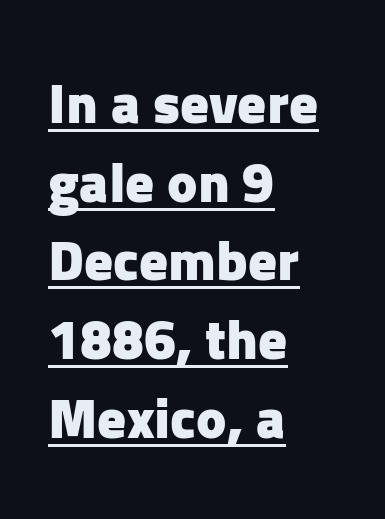
{"serif": "no", "italic": "no", "bold": "yes", "weight": "heavy", "width": "normal", "stroke_contrast": "low", "x_height": "medium", "monospaced": "no", "underline": "yes", "align": "left", "line_spacing": "normal", "line_spacing_ratio": 1.38, "letter_spacing": "normal", "letter_spacing_em": 0.0, "glyph_px": 57}
